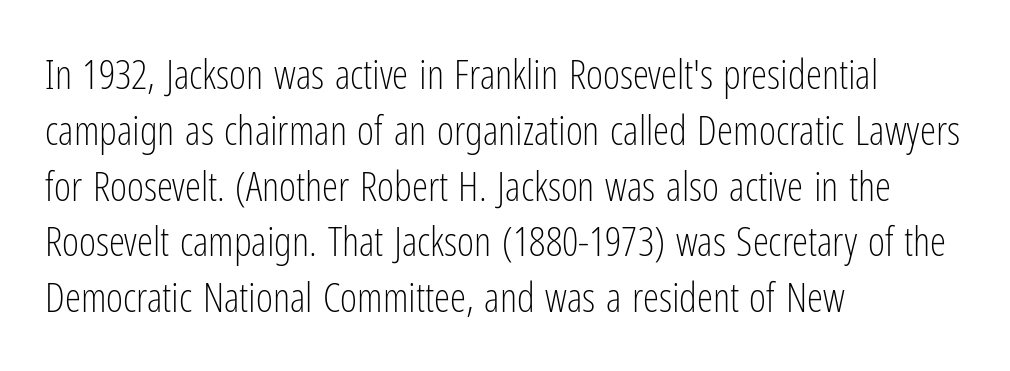
Q: Is the text bold? A: No.
Q: Is the text italic (slanted)? A: No, it is upright.
Q: Is the typeface a serif or a sans-serif typeface? A: Sans-serif.
Q: Is the text underlined? A: No.
Q: How is the paragraph aligned? A: Left-aligned.
Q: Is the spacing between letters normal or unusually wide? A: Normal.
Q: Is the spacing between lines tight, normal or loose? A: Normal.
Q: Width (condensed, normal, or wide)? A: Condensed.
Q: Stroke contrast? A: Low.
Q: x-height? A: Medium.
Q: Monospaced? A: No.
